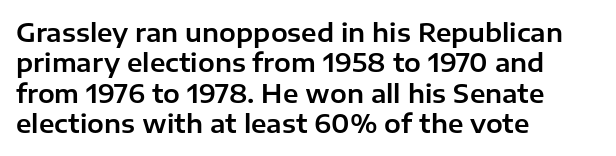
Q: Is the text italic (slanted)? A: No, it is upright.
Q: Is the text underlined? A: No.
Q: How is the paragraph aligned? A: Left-aligned.
Q: Is the spacing between letters normal or unusually wide? A: Normal.
